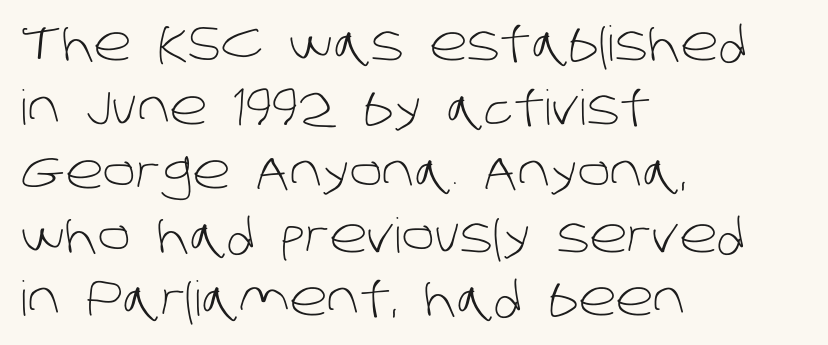
The image shows 48 px light sans-serif type; set left-aligned, normal line spacing (1.33x), normal letter spacing, not underlined; low stroke contrast and a large x-height.
